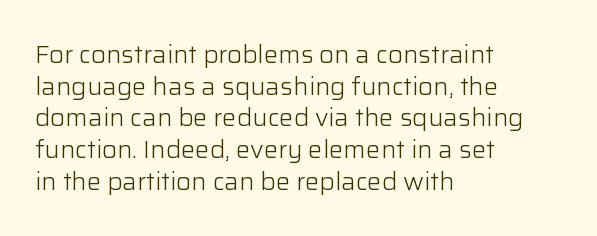
Q: Is the text bold? A: No.
Q: Is the text italic (slanted)? A: No, it is upright.
Q: Is the text underlined? A: No.
Q: How is the paragraph aligned? A: Left-aligned.
Q: Is the spacing between letters normal or unusually wide? A: Normal.
Q: Is the spacing between lines tight, normal or loose? A: Normal.
